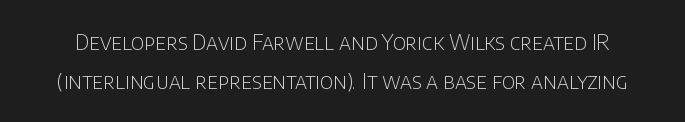
Stems and bowls with no extra thickness — not bold. Ascenders rise straight up at ninety degrees. The passage shown is not underscored anywhere. Look at the tracking — it's just the regular setting, nothing added.
